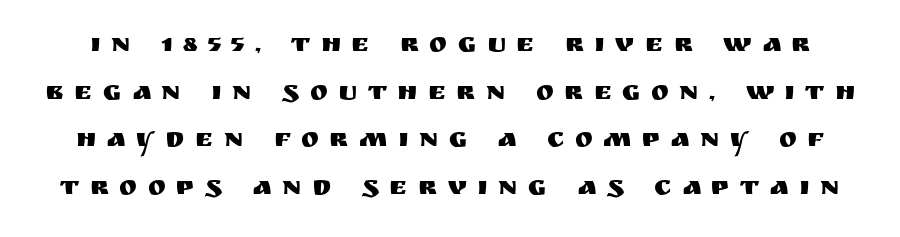
{"italic": "no", "underline": "no", "line_spacing_ratio": 1.76, "letter_spacing": "wide", "letter_spacing_em": 0.39, "glyph_px": 27}
